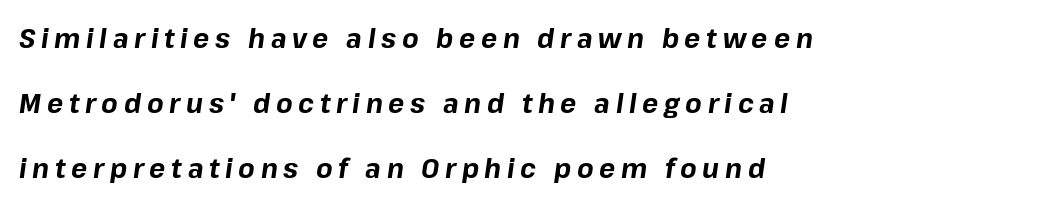
Display-style spreading of the glyphs; the letterfit is very open. The gap between lines stays unmarked. The letters are bold, with thick, heavy strokes. Alignment: flush left. The whole block is typeset with a tilt. A great deal of white space separates one row of letters from the next.
